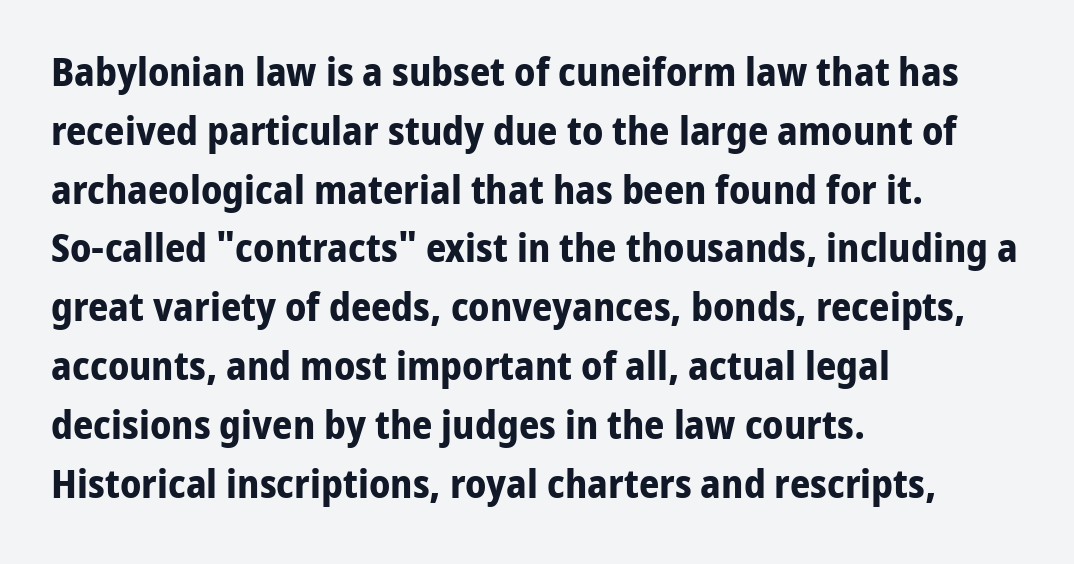
Q: Is the text bold? A: Yes.
Q: Is the text italic (slanted)? A: No, it is upright.
Q: Is the typeface a serif or a sans-serif typeface? A: Sans-serif.
Q: Is the text underlined? A: No.
Q: How is the paragraph aligned? A: Left-aligned.
Q: Is the spacing between letters normal or unusually wide? A: Normal.
Q: Is the spacing between lines tight, normal or loose? A: Normal.
Q: Width (condensed, normal, or wide)? A: Normal.
Q: Stroke contrast? A: Low.
Q: x-height? A: Medium.
Q: Monospaced? A: No.
